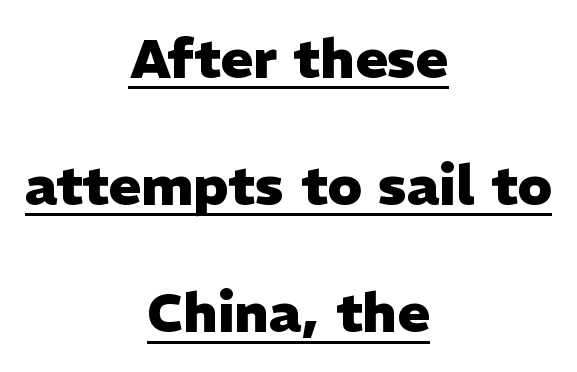
Q: Is the text bold? A: Yes.
Q: Is the text italic (slanted)? A: No, it is upright.
Q: Is the typeface a serif or a sans-serif typeface? A: Sans-serif.
Q: Is the text underlined? A: Yes.
Q: How is the paragraph aligned? A: Centered.
Q: Is the spacing between letters normal or unusually wide? A: Normal.
Q: Is the spacing between lines tight, normal or loose? A: Loose.
Q: Width (condensed, normal, or wide)? A: Normal.
Q: Stroke contrast? A: Low.
Q: x-height? A: Medium.
Q: Monospaced? A: No.
